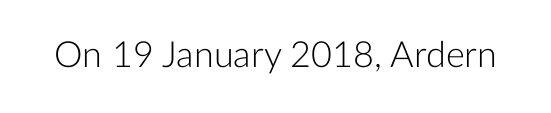
Each letter's strokes conclude bluntly, with no projecting serifs. Does the lettering tilt? It doesn't — this is upright. These lines are rendered in a variable-pitch font. The space directly below the letters is spotless.
